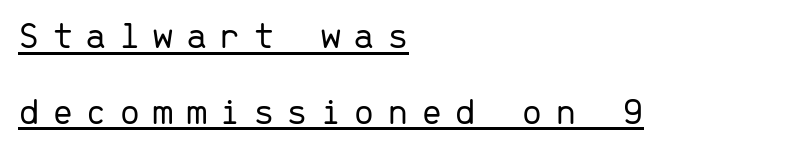
These lines are rendered in a fixed-pitch font. Airy leading. These lines have a slow, spaced-out rhythm from letter to letter. Unlike a traditional serif, this face leaves its strokes unadorned. Horizontally, the lines are justified to the leading edge only. Caption: face not bold, strokes unweighted.
